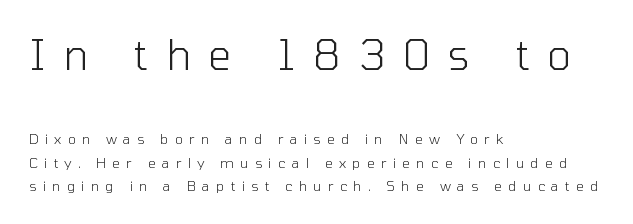
Spacing between characters has been opened up far beyond the box default. The face used here is proportionally spaced, like ordinary book or web type. Does the leading feel generous? No, just average. A clean baseline with only descenders dipping below it.
